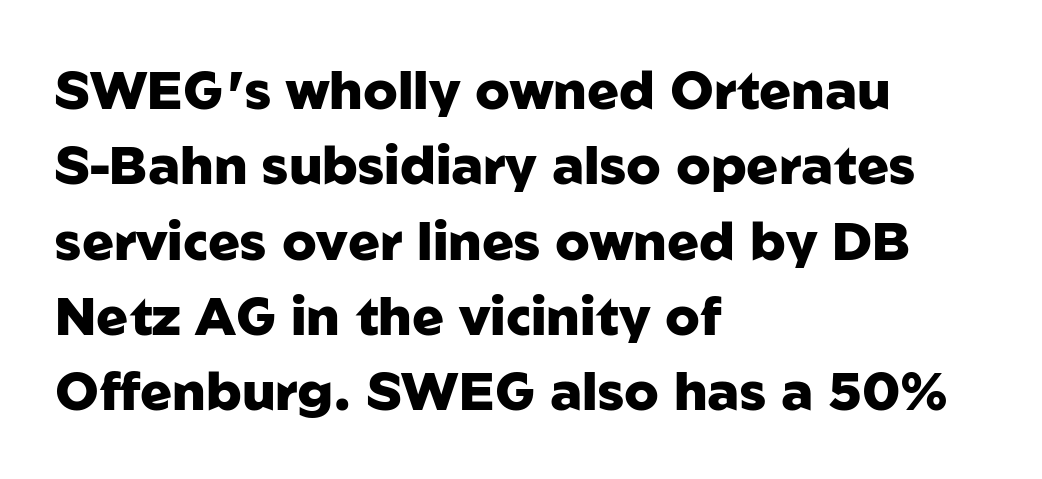
{"serif": "no", "italic": "no", "bold": "yes", "weight": "heavy", "width": "normal", "stroke_contrast": "low", "x_height": "medium", "monospaced": "no", "underline": "no", "align": "left", "line_spacing": "normal", "line_spacing_ratio": 1.42, "letter_spacing": "normal", "letter_spacing_em": 0.0, "glyph_px": 53}
